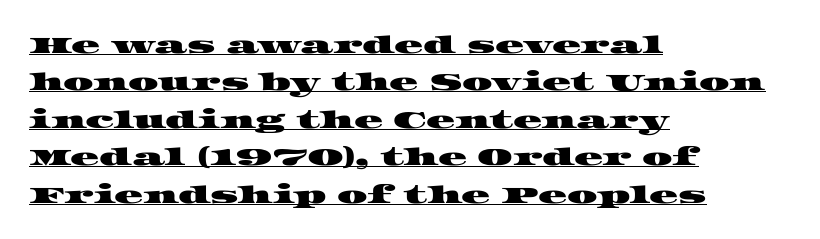
{"underline": "yes", "align": "left", "line_spacing": "normal", "line_spacing_ratio": 1.56, "letter_spacing": "normal", "letter_spacing_em": 0.0, "glyph_px": 24}
